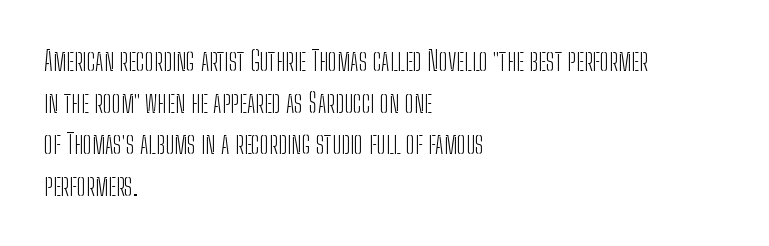
Q: Is the text bold? A: No.
Q: Is the text italic (slanted)? A: No, it is upright.
Q: Is the text underlined? A: No.
Q: How is the paragraph aligned? A: Left-aligned.
Q: Is the spacing between letters normal or unusually wide? A: Normal.
Q: Is the spacing between lines tight, normal or loose? A: Normal.
